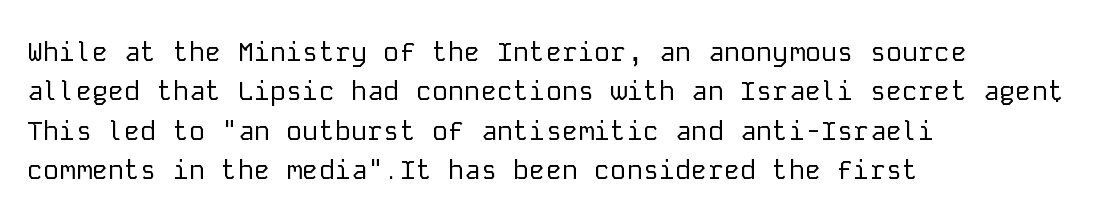
Quick note: not italic, upright. Is the stroke heavy? The answer is a plain regular-or-lighter. The setting favours the left margin, as ordinary paragraphs usually do. Has an underline been added? It has not. Tracking here is standard; glyphs follow each other at the usual distance. Line spacing here is normal.
